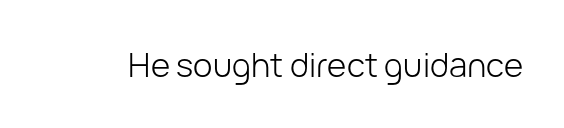
The glyphs in this specimen are sans serif. The cut favours lightness, reaching ordinary text weight at its darkest. Is this a fixed-width face? No — the glyphs have proportional, varying widths. Every stem runs plumb, perpendicular to the baseline. Rule under the text: the space is simply empty.
